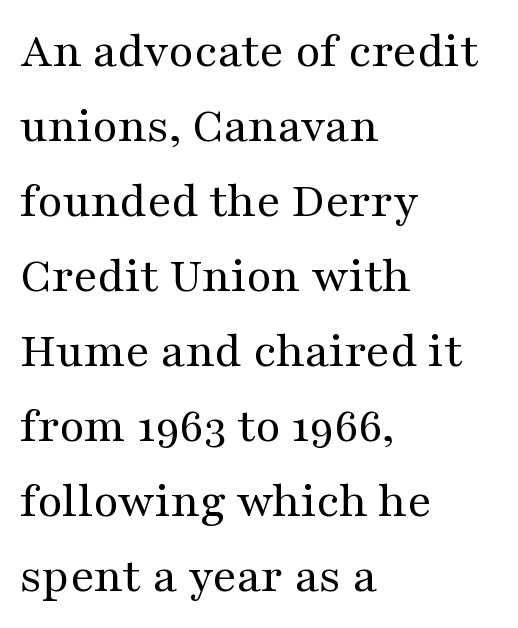
The axis of the letterforms is exactly vertical. Nobody drew a line under any word here. No heavy texture on the line: the type isn't bold. The line texture is even and compact thanks to regular tracking. Layout note: lines flush left.
